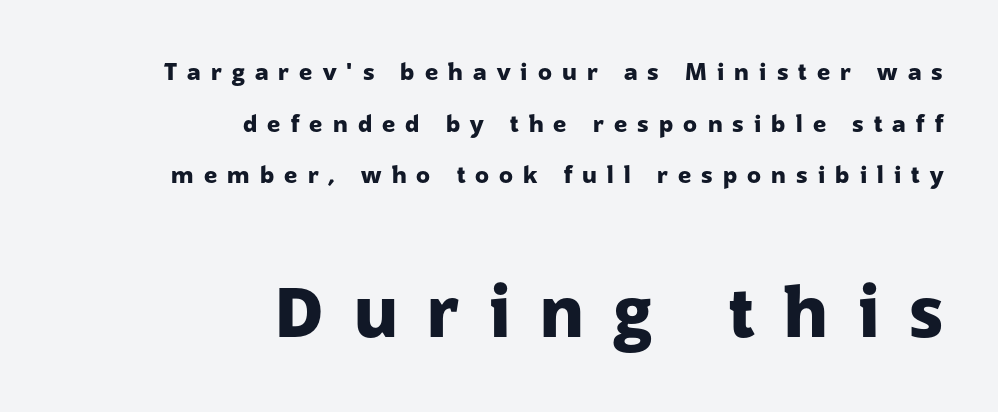
{"serif": "no", "italic": "no", "bold": "yes", "weight": "heavy", "width": "normal", "stroke_contrast": "low", "x_height": "medium", "monospaced": "no", "underline": "no", "align": "right", "line_spacing": "loose", "line_spacing_ratio": 2.24, "letter_spacing": "wide", "letter_spacing_em": 0.44, "larger_block": "second", "size_ratio": 2.96, "glyph_px": 68}
